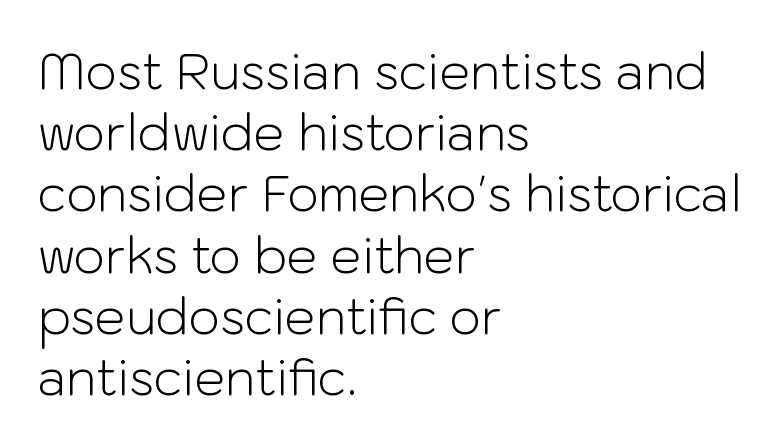
Q: Is the text bold? A: No.
Q: Is the text italic (slanted)? A: No, it is upright.
Q: Is the typeface a serif or a sans-serif typeface? A: Sans-serif.
Q: Is the text underlined? A: No.
Q: How is the paragraph aligned? A: Left-aligned.
Q: Is the spacing between letters normal or unusually wide? A: Normal.
Q: Is the spacing between lines tight, normal or loose? A: Normal.
Q: Width (condensed, normal, or wide)? A: Normal.
Q: Stroke contrast? A: Low.
Q: x-height? A: Medium.
Q: Monospaced? A: No.
